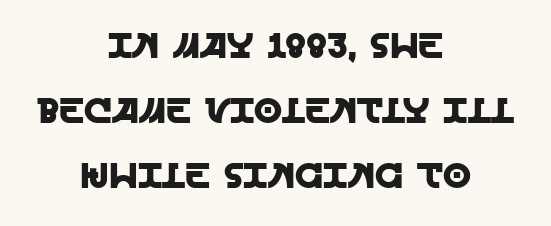
{"serif": "no", "italic": "no", "width": "normal", "x_height": "large", "monospaced": "no", "underline": "no", "align": "center", "line_spacing_ratio": 1.8, "letter_spacing": "normal", "letter_spacing_em": 0.0, "glyph_px": 36}
